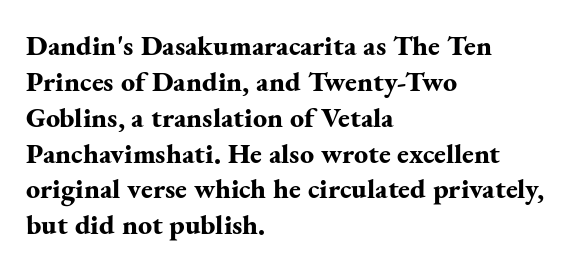
Unlike a clean sans, this face finishes its strokes with serifs. Tracking value appears to be zero — textbook default spacing. Rendered with straight, roman letterforms. Honestly, there is no underline to notice here at all.
